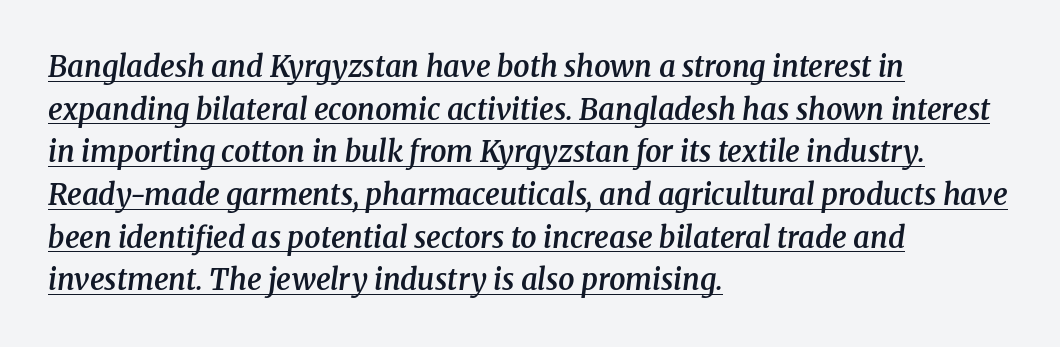
The axis of the letterforms is tilted away from vertical. This rendering leaves character spacing at its baseline value. The letters advance in unequal steps, a hallmark of proportional type. The face used here is a semibold: visibly heavier than regular, lighter than bold.
